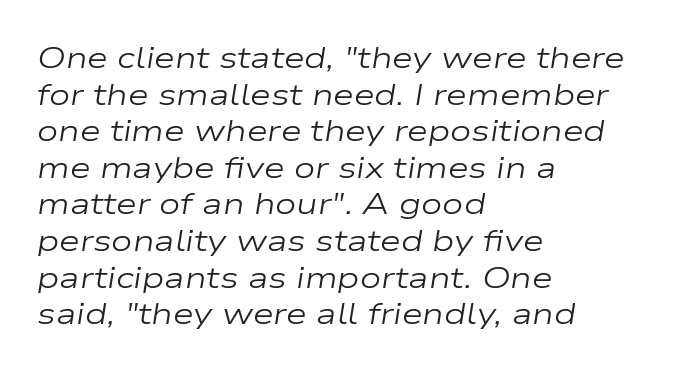
Q: Is the text bold? A: No.
Q: Is the text italic (slanted)? A: Yes, it leans right by about 9 degrees.
Q: Is the text underlined? A: No.
Q: How is the paragraph aligned? A: Left-aligned.
Q: Is the spacing between letters normal or unusually wide? A: Normal.
Q: Width (condensed, normal, or wide)? A: Wide.
Q: Stroke contrast? A: Low.
Q: x-height? A: Medium.
Q: Monospaced? A: No.
